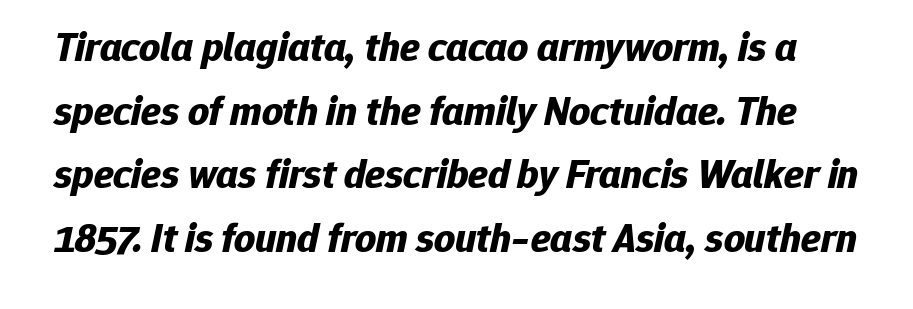
The image shows 41 px bold type, italic (leaning right); set normal line spacing (1.55x), normal letter spacing, not underlined; low stroke contrast and a medium x-height.
